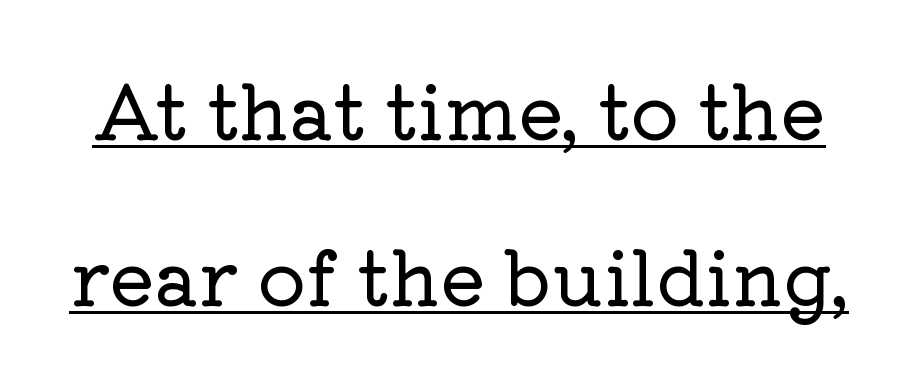
{"serif": "yes", "italic": "no", "width": "normal", "stroke_contrast": "low", "x_height": "medium", "monospaced": "no", "underline": "yes", "line_spacing": "loose", "line_spacing_ratio": 2.21, "letter_spacing": "normal", "letter_spacing_em": 0.0, "glyph_px": 75}
